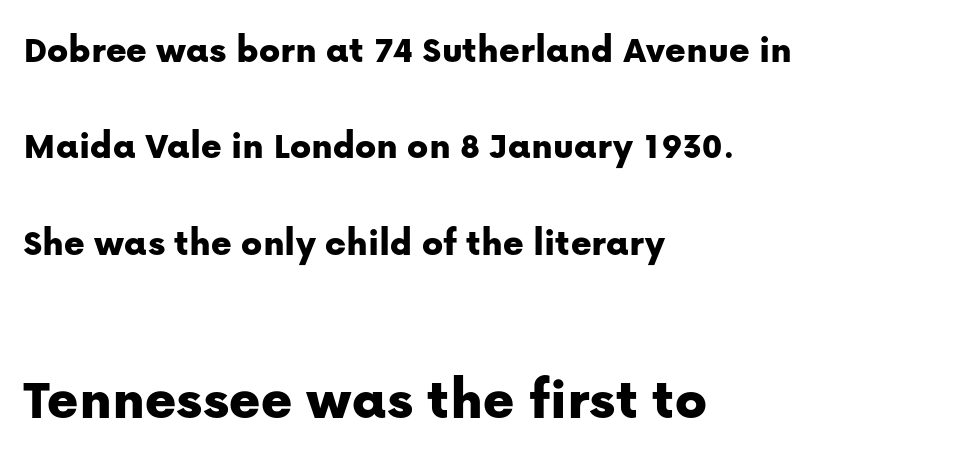
The image shows 59 px sans-serif type, upright; set left-aligned, loose line spacing (2.47x), normal letter spacing, not underlined; the second (bottom) block is 1.51x larger; low stroke contrast and a medium x-height.
